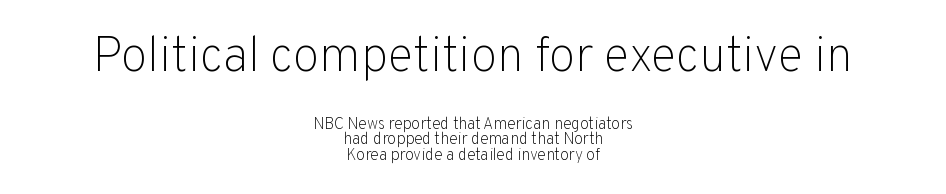
The image shows 49 px light sans-serif type, upright; set centered, tight line spacing (0.97x), normal letter spacing, not underlined; the first (top) block is 3.06x larger; low stroke contrast and a medium x-height.
